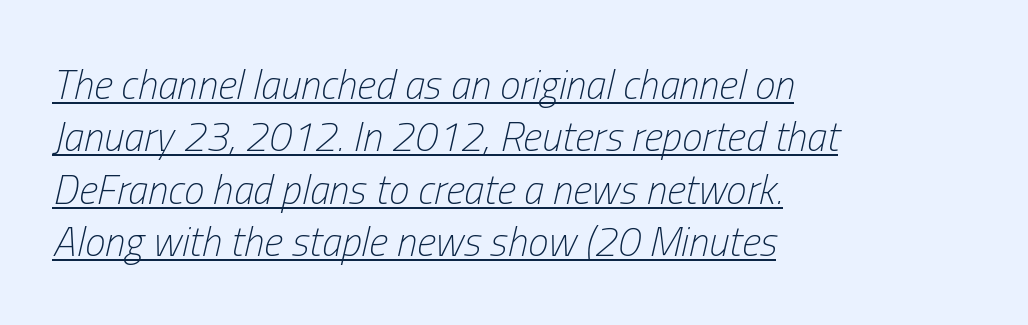
The image shows 41 px light, condensed type, italic (leaning right); set left-aligned, normal line spacing (1.28x), normal letter spacing, underlined; low stroke contrast and a medium x-height.
